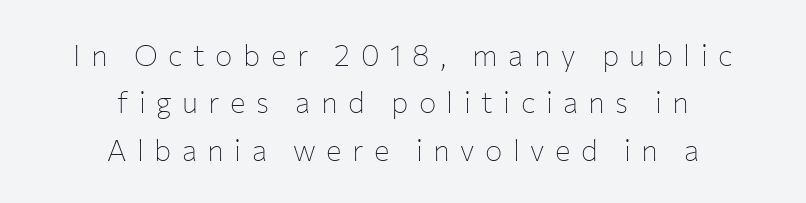
The image shows 29 px thin sans-serif type, upright; set centered, normal line spacing (1.63x), unusually wide letter spacing (+0.36 em), not underlined; low stroke contrast and a medium x-height.
